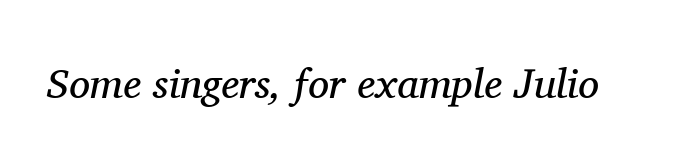
Check where the strokes stop: tiny serifs finish them off. The foot of each line stays bare and open. No extra ink here — the face is not bold. Inter-character spacing is left at the font's built-in metrics. Varying glyph widths throughout — classic text-font behaviour. Notice how the stems are inclined rather than vertical — that's the hallmark of italics.
